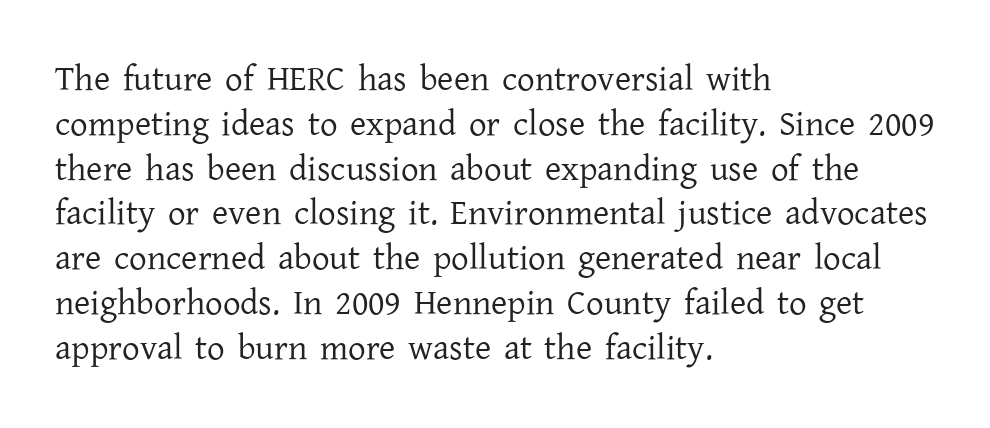
{"serif": "yes", "italic": "no", "bold": "no", "weight": "regular", "width": "normal", "stroke_contrast": "low", "x_height": "medium", "monospaced": "no", "underline": "no", "align": "left", "line_spacing": "normal", "line_spacing_ratio": 1.28, "letter_spacing": "normal", "letter_spacing_em": 0.0, "glyph_px": 35}
